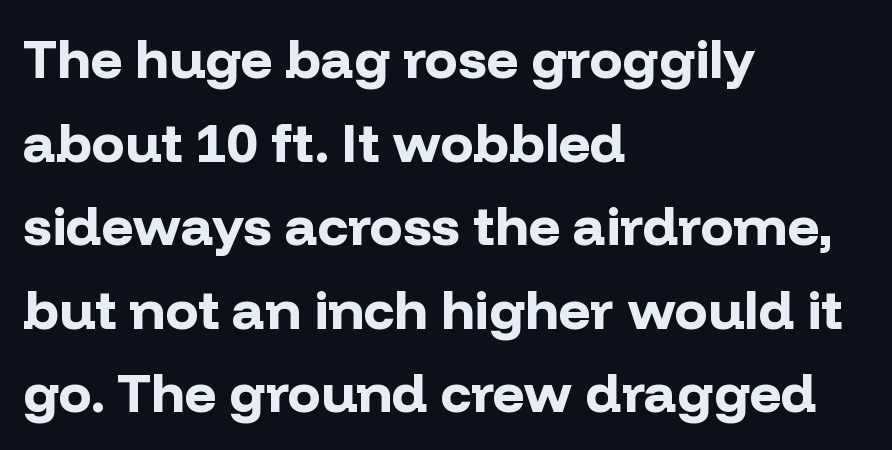
Q: Is the text bold? A: Yes.
Q: Is the text italic (slanted)? A: No, it is upright.
Q: Is the typeface a serif or a sans-serif typeface? A: Sans-serif.
Q: Is the text underlined? A: No.
Q: How is the paragraph aligned? A: Left-aligned.
Q: Is the spacing between letters normal or unusually wide? A: Normal.
Q: Is the spacing between lines tight, normal or loose? A: Normal.
Q: Width (condensed, normal, or wide)? A: Normal.
Q: Stroke contrast? A: Low.
Q: x-height? A: Medium.
Q: Monospaced? A: No.
